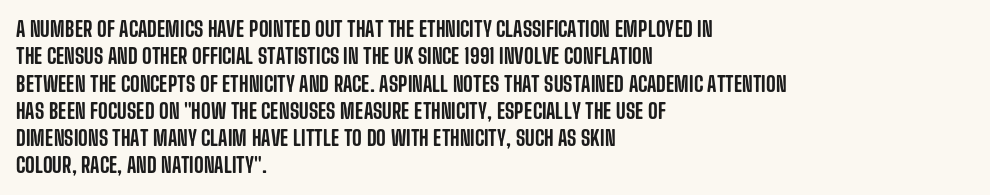
{"italic": "no", "underline": "no", "align": "left", "line_spacing": "normal", "line_spacing_ratio": 1.3, "letter_spacing": "normal", "letter_spacing_em": 0.0, "glyph_px": 21}
